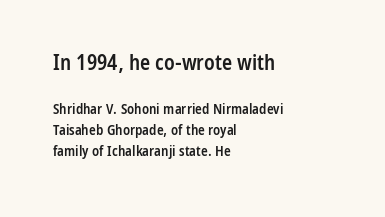
Q: Is the text bold? A: Semi-bold.
Q: Is the text italic (slanted)? A: No, it is upright.
Q: Is the text underlined? A: No.
Q: How is the paragraph aligned? A: Left-aligned.
Q: Is the spacing between letters normal or unusually wide? A: Normal.
Q: Is the spacing between lines tight, normal or loose? A: Normal.
Q: Which block of text is set in a larger size, the first (top) or the second (bottom)? A: The first (top) one.
